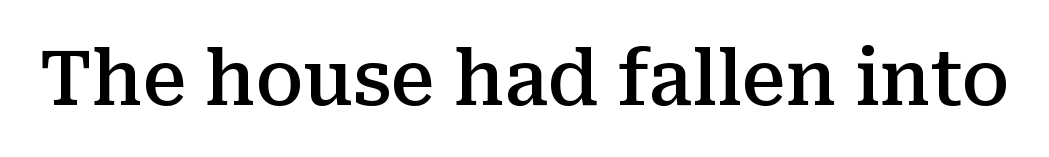
Q: Is the text bold? A: Semi-bold.
Q: Is the text italic (slanted)? A: No, it is upright.
Q: Is the typeface a serif or a sans-serif typeface? A: Serif.
Q: Is the text underlined? A: No.
Q: Is the spacing between letters normal or unusually wide? A: Normal.
Q: Width (condensed, normal, or wide)? A: Normal.
Q: Stroke contrast? A: Medium.
Q: x-height? A: Medium.
Q: Monospaced? A: No.
